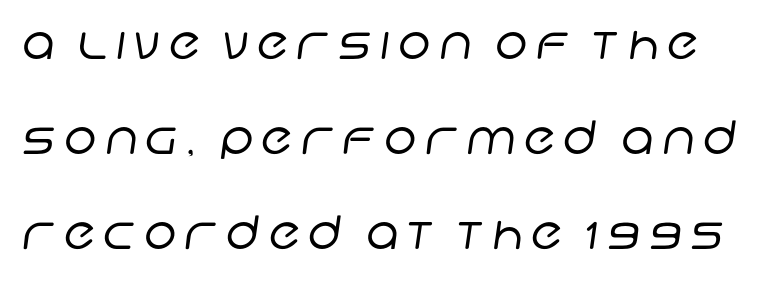
The image shows 46 px regular-weight sans-serif type; set loose line spacing (2.07x), not underlined; low stroke contrast and a large x-height.
